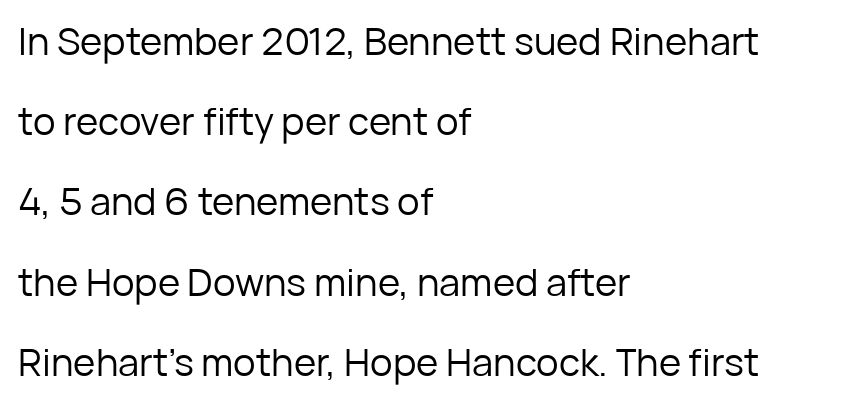
{"serif": "no", "italic": "no", "bold": "no", "weight": "regular", "width": "normal", "stroke_contrast": "low", "x_height": "medium", "monospaced": "no", "underline": "no", "align": "left", "line_spacing": "loose", "line_spacing_ratio": 2.11, "letter_spacing": "normal", "letter_spacing_em": 0.0, "glyph_px": 38}
